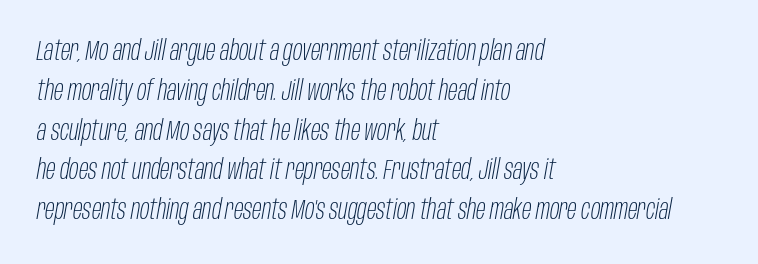
The image shows 28 px light, condensed type, italic (leaning right); set left-aligned, normal line spacing (1.42x), normal letter spacing, not underlined; low stroke contrast and a large x-height.
